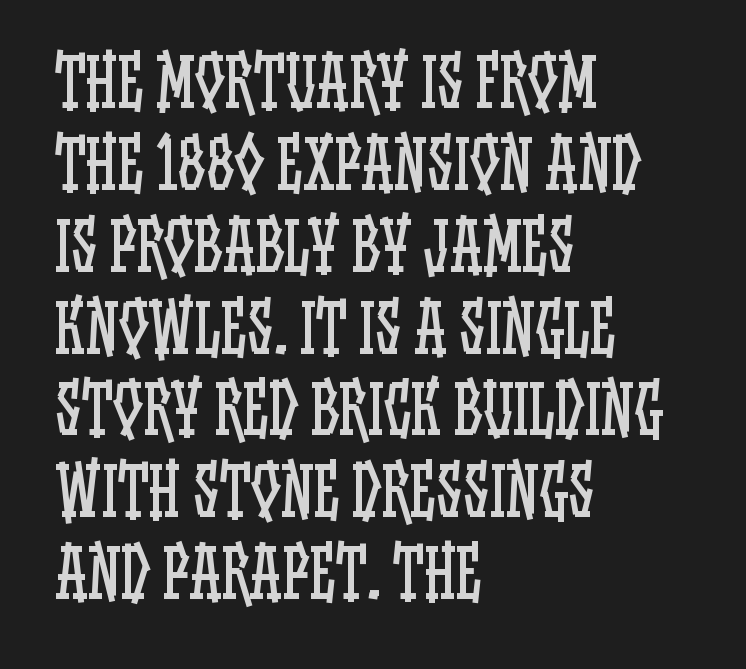
It's the straight-up-and-down kind of type. The baseline area is clear. The strokes carry an ordinary text weight at most. The face used here is proportionally spaced, like ordinary book or web type. Where is the straight margin? On the left. Characters follow at the spacing the type designer built in.
